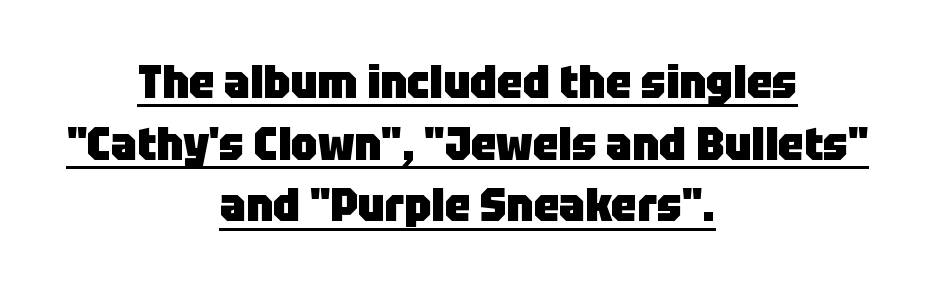
Q: Is the text bold? A: Yes.
Q: Is the text italic (slanted)? A: No, it is upright.
Q: Is the typeface a serif or a sans-serif typeface? A: Sans-serif.
Q: Is the text underlined? A: Yes.
Q: How is the paragraph aligned? A: Centered.
Q: Is the spacing between letters normal or unusually wide? A: Normal.
Q: Is the spacing between lines tight, normal or loose? A: Normal.
Q: Width (condensed, normal, or wide)? A: Normal.
Q: Stroke contrast? A: Low.
Q: x-height? A: Large.
Q: Monospaced? A: No.
